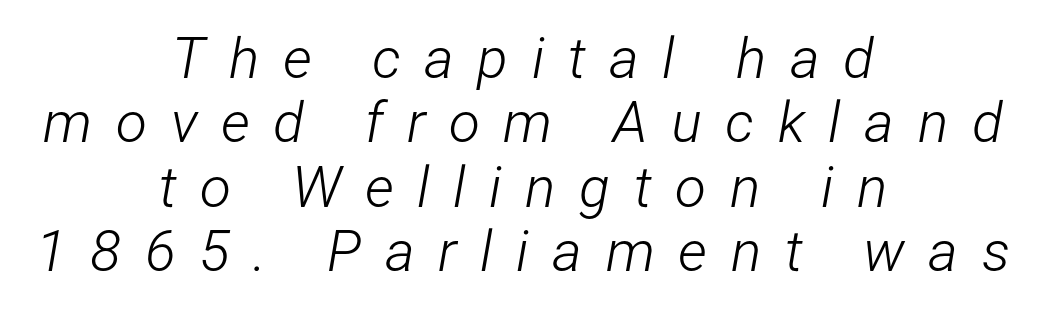
Q: Is the text bold? A: No.
Q: Is the text italic (slanted)? A: Yes, it leans right by about 12 degrees.
Q: Is the text underlined? A: No.
Q: How is the paragraph aligned? A: Centered.
Q: Is the spacing between letters normal or unusually wide? A: Unusually wide.
Q: Is the spacing between lines tight, normal or loose? A: Tight.
Q: Width (condensed, normal, or wide)? A: Condensed.
Q: Stroke contrast? A: Low.
Q: x-height? A: Medium.
Q: Monospaced? A: No.
